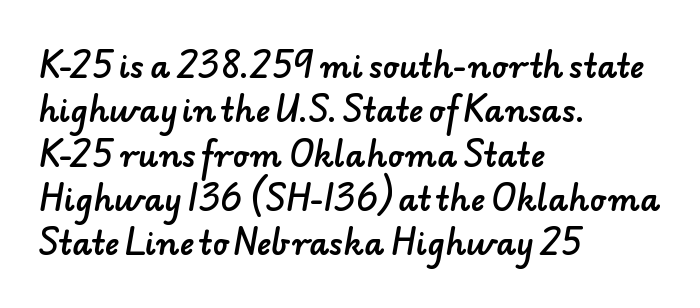
Notice how descenders clear the ascenders below comfortably — that's standard leading. This sample has the flowing, uneven cadence of proportional lettering. Lines of text with bare space underneath. Casual observation: everything's shoved over to the left.
